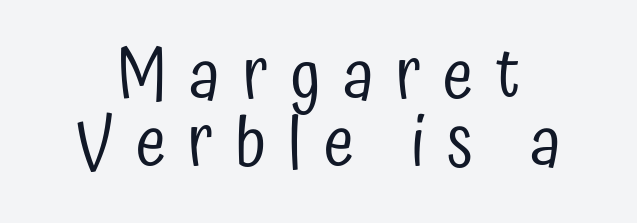
{"serif": "no", "italic": "no", "bold": "no", "weight": "regular", "width": "condensed", "stroke_contrast": "low", "x_height": "medium", "monospaced": "no", "underline": "no", "align": "center", "line_spacing": "tight", "line_spacing_ratio": 0.97, "letter_spacing": "wide", "letter_spacing_em": 0.32, "glyph_px": 69}
